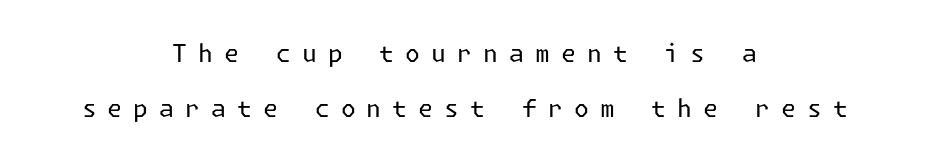
{"italic": "no", "bold": "no", "underline": "no", "align": "center", "line_spacing": "loose", "line_spacing_ratio": 2.31, "letter_spacing": "wide", "letter_spacing_em": 0.46, "glyph_px": 24}
